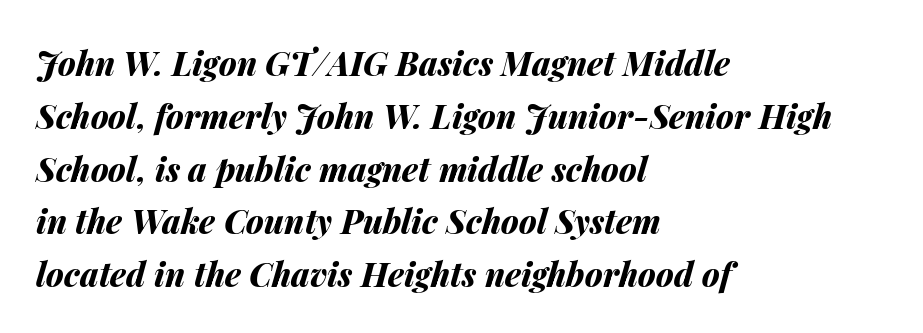
The image shows 33 px bold type, italic (leaning right); set left-aligned, normal line spacing (1.6x), normal letter spacing, not underlined; medium stroke contrast and a medium x-height.
